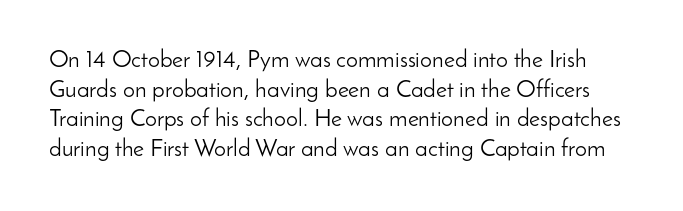
Q: Is the text bold? A: No.
Q: Is the text italic (slanted)? A: No, it is upright.
Q: Is the text underlined? A: No.
Q: Is the spacing between letters normal or unusually wide? A: Normal.
